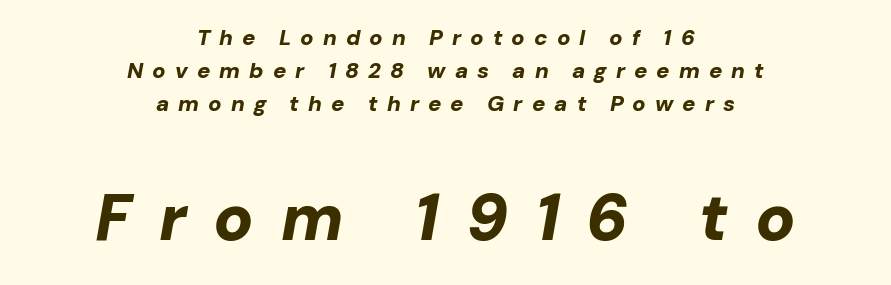
The image shows 66 px bold type, italic (leaning right); set centered, normal line spacing (1.49x), unusually wide letter spacing (+0.41 em), not underlined; the second (bottom) block is 3.0x larger; low stroke contrast and a medium x-height.
